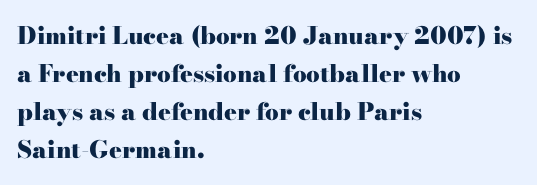
The space between consecutive lines is moderate. Alignment: flush left. The passage shown is not underscored anywhere. The type is set solid horizontally, with unmodified tracking. The characters look thick and weighty, a clear bold. Unlike italic type, these characters show no tilt at all.
